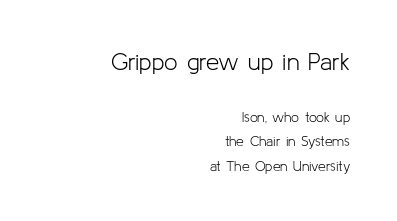
{"italic": "no", "bold": "no", "underline": "no", "align": "right", "line_spacing_ratio": 1.74, "letter_spacing": "normal", "letter_spacing_em": 0.0, "larger_block": "first", "size_ratio": 1.71, "glyph_px": 24}
